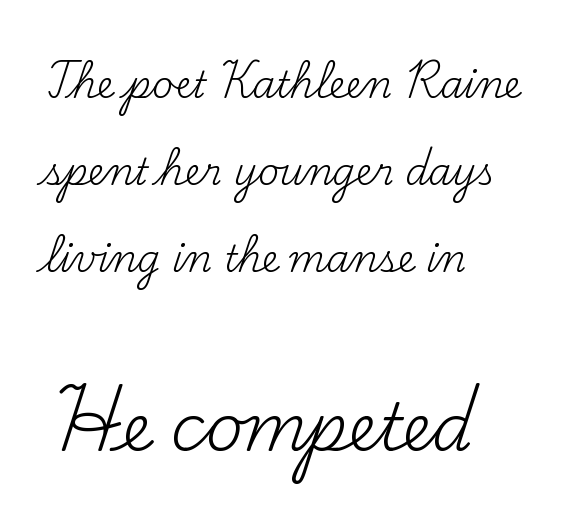
The image shows 65 px regular-weight serif type; set left-aligned, loose line spacing (2.35x), normal letter spacing, not underlined; the second (bottom) block is 1.76x larger; medium stroke contrast and a small x-height.
